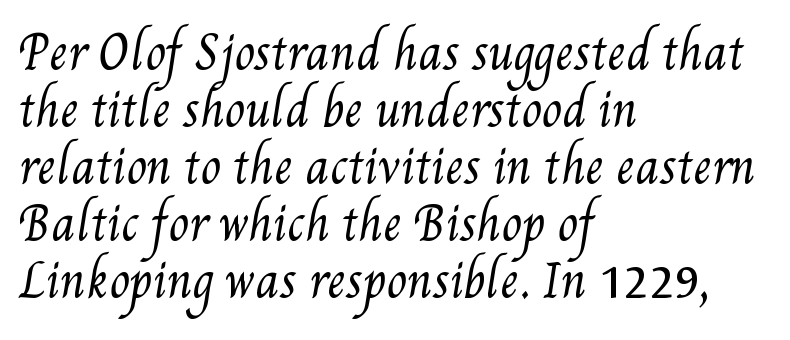
Q: Is the text bold? A: No.
Q: Is the text underlined? A: No.
Q: How is the paragraph aligned? A: Left-aligned.
Q: Is the spacing between letters normal or unusually wide? A: Normal.
Q: Width (condensed, normal, or wide)? A: Condensed.
Q: Stroke contrast? A: Medium.
Q: x-height? A: Small.
Q: Monospaced? A: No.
